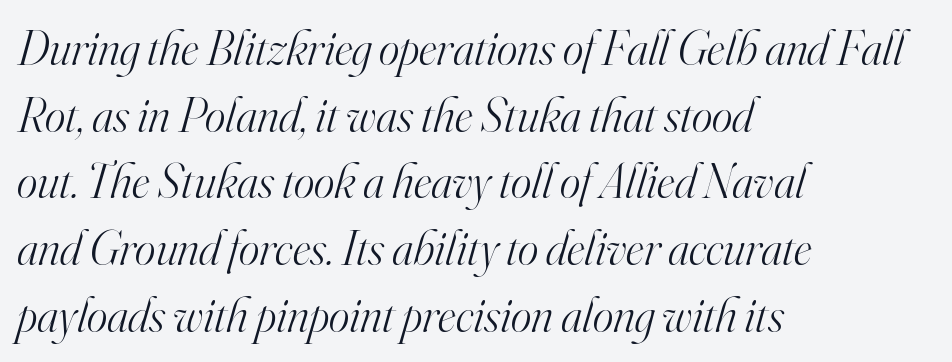
Left-aligned paragraph, ragged on the right. Unbolded letterforms with no extra heft. In terms of letterform style, serifs are clearly present. Glance below the letters and you will spot only blank space. Every character sits at an angle, as italics do.
